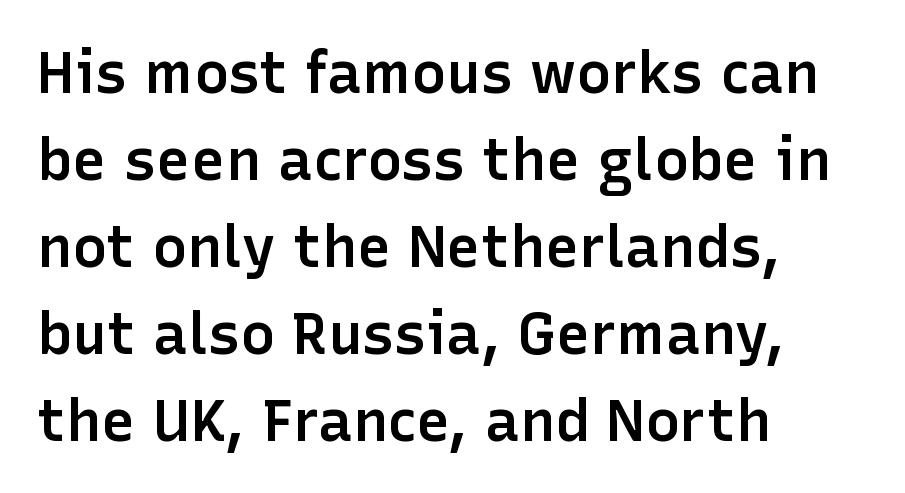
{"serif": "no", "italic": "no", "bold": "semi", "weight": "semibold", "width": "normal", "stroke_contrast": "low", "x_height": "medium", "monospaced": "no", "underline": "no", "align": "left", "line_spacing": "normal", "line_spacing_ratio": 1.5, "letter_spacing": "normal", "letter_spacing_em": 0.0, "glyph_px": 58}
